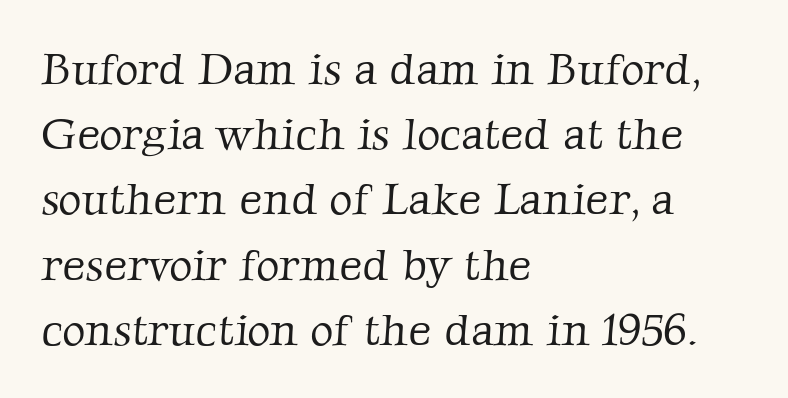
The image shows 45 px light serif type; set left-aligned, normal line spacing (1.45x), normal letter spacing, not underlined; low stroke contrast and a medium x-height.
